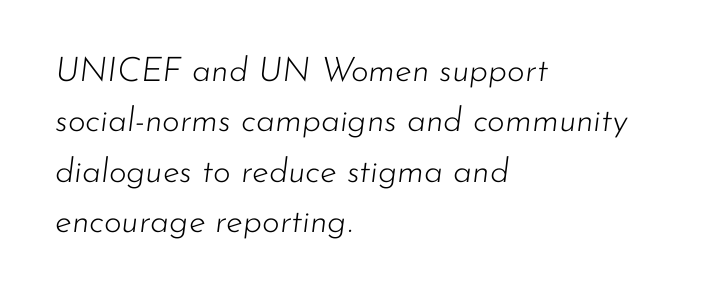
Short note: letters normally spaced. Is the stroke heavy? The answer is a plain regular-or-lighter. Check the space under the baseline: it is left empty. Compared with ordinary roman type, these characters are visibly tilted.
